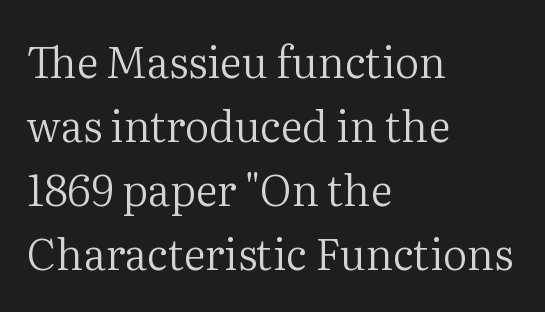
The image shows 43 px regular-weight serif type, upright; set left-aligned, normal line spacing (1.49x), normal letter spacing, not underlined; medium stroke contrast and a medium x-height.
